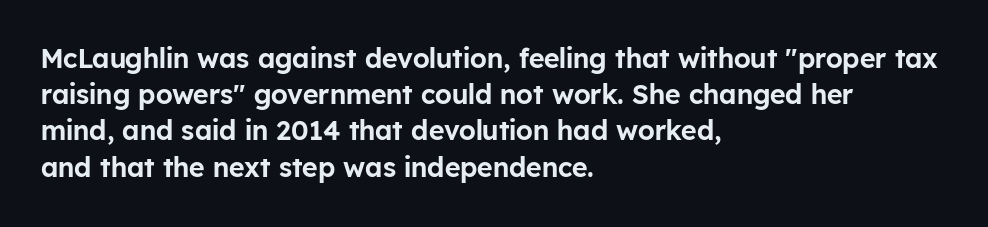
The image shows 27 px text type, upright; set left-aligned, normal line spacing (1.34x), normal letter spacing, not underlined.
